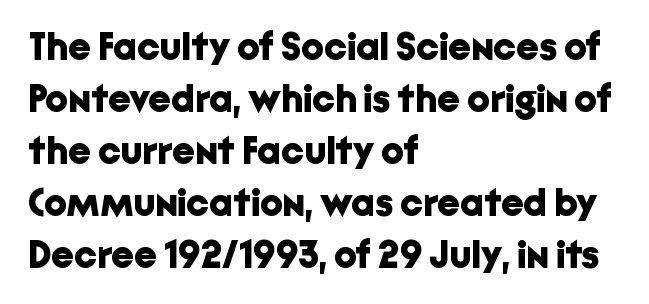
Q: Is the text bold? A: Yes.
Q: Is the text italic (slanted)? A: No, it is upright.
Q: Is the typeface a serif or a sans-serif typeface? A: Sans-serif.
Q: Is the text underlined? A: No.
Q: How is the paragraph aligned? A: Left-aligned.
Q: Is the spacing between letters normal or unusually wide? A: Normal.
Q: Is the spacing between lines tight, normal or loose? A: Normal.
Q: Width (condensed, normal, or wide)? A: Normal.
Q: Stroke contrast? A: Low.
Q: x-height? A: Medium.
Q: Monospaced? A: No.
